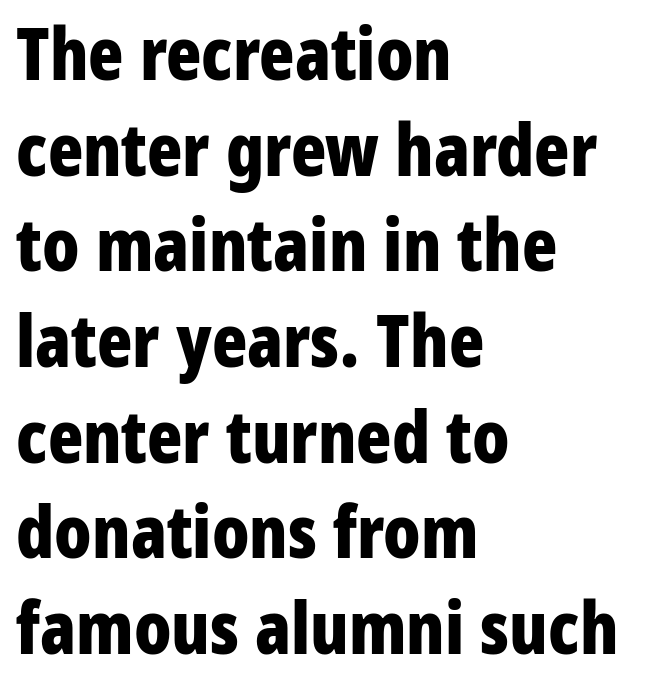
{"serif": "no", "italic": "no", "bold": "yes", "weight": "bold", "width": "condensed", "stroke_contrast": "low", "x_height": "medium", "monospaced": "no", "underline": "no", "align": "left", "line_spacing": "normal", "line_spacing_ratio": 1.31, "letter_spacing": "normal", "letter_spacing_em": 0.0, "glyph_px": 73}
